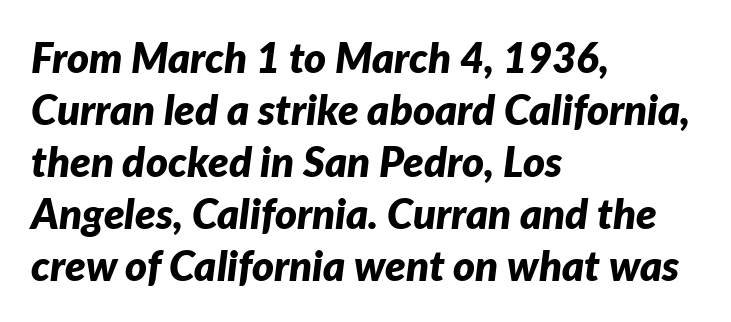
{"italic": "yes", "lean": "right", "slant_degrees": 7, "bold": "yes", "weight": "bold", "width": "normal", "stroke_contrast": "low", "x_height": "medium", "monospaced": "no", "underline": "no", "align": "left", "line_spacing_ratio": 1.24, "letter_spacing": "normal", "letter_spacing_em": 0.0, "glyph_px": 42}
